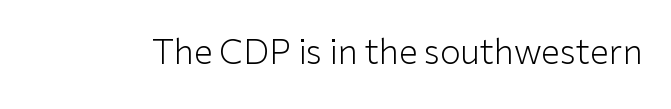
Q: Is the text bold? A: No.
Q: Is the text italic (slanted)? A: No, it is upright.
Q: Is the typeface a serif or a sans-serif typeface? A: Sans-serif.
Q: Is the text underlined? A: No.
Q: Is the spacing between letters normal or unusually wide? A: Normal.
Q: Width (condensed, normal, or wide)? A: Normal.
Q: Stroke contrast? A: Low.
Q: x-height? A: Medium.
Q: Monospaced? A: No.
